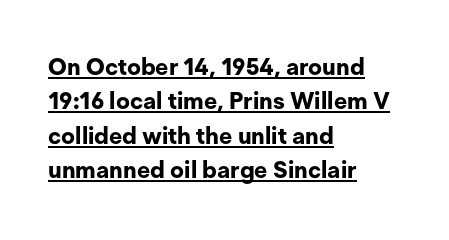
{"italic": "no", "bold": "yes", "underline": "yes", "align": "left", "line_spacing": "normal", "line_spacing_ratio": 1.5, "letter_spacing": "normal", "letter_spacing_em": 0.0, "glyph_px": 23}
